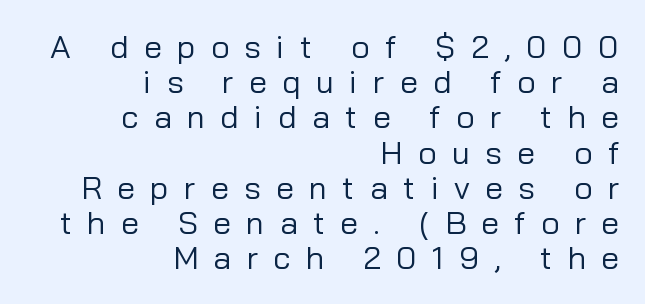
{"serif": "no", "italic": "no", "bold": "no", "weight": "regular", "width": "normal", "stroke_contrast": "low", "x_height": "medium", "monospaced": "no", "underline": "no", "align": "right", "line_spacing": "tight", "line_spacing_ratio": 1.1, "letter_spacing": "wide", "letter_spacing_em": 0.48, "glyph_px": 32}
